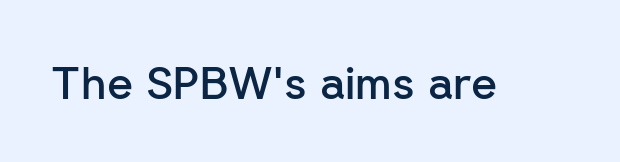
Q: Is the text bold? A: Semi-bold.
Q: Is the text italic (slanted)? A: No, it is upright.
Q: Is the typeface a serif or a sans-serif typeface? A: Sans-serif.
Q: Is the text underlined? A: No.
Q: Is the spacing between letters normal or unusually wide? A: Normal.
Q: Width (condensed, normal, or wide)? A: Normal.
Q: Stroke contrast? A: Low.
Q: x-height? A: Medium.
Q: Monospaced? A: No.
